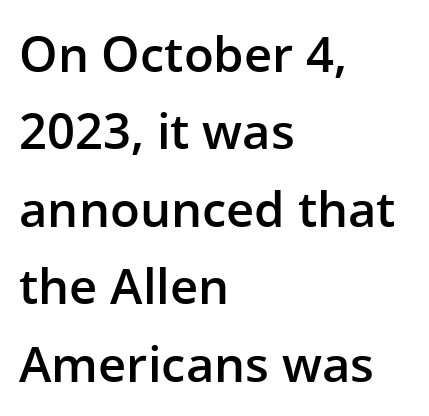
Q: Is the text bold? A: Semi-bold.
Q: Is the text italic (slanted)? A: No, it is upright.
Q: Is the typeface a serif or a sans-serif typeface? A: Sans-serif.
Q: Is the text underlined? A: No.
Q: How is the paragraph aligned? A: Left-aligned.
Q: Is the spacing between letters normal or unusually wide? A: Normal.
Q: Is the spacing between lines tight, normal or loose? A: Normal.
Q: Width (condensed, normal, or wide)? A: Normal.
Q: Stroke contrast? A: Low.
Q: x-height? A: Medium.
Q: Monospaced? A: No.
